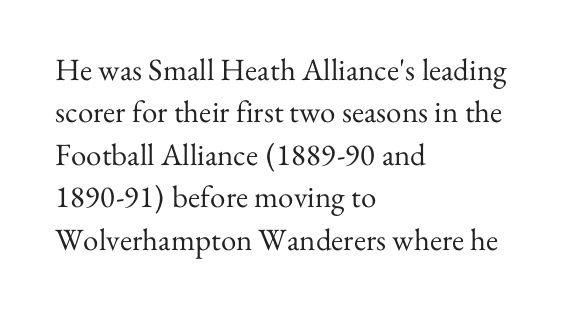
{"serif": "yes", "italic": "no", "bold": "no", "weight": "regular", "width": "normal", "stroke_contrast": "medium", "x_height": "small", "monospaced": "no", "underline": "no", "align": "left", "line_spacing": "normal", "line_spacing_ratio": 1.37, "letter_spacing": "normal", "letter_spacing_em": 0.0, "glyph_px": 31}
